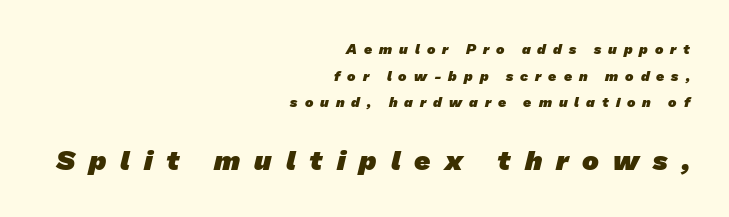
Q: Is the text bold? A: Yes.
Q: Is the typeface a serif or a sans-serif typeface? A: Sans-serif.
Q: Is the text underlined? A: No.
Q: How is the paragraph aligned? A: Right-aligned.
Q: Is the spacing between letters normal or unusually wide? A: Unusually wide.
Q: Is the spacing between lines tight, normal or loose? A: Loose.
Q: Which block of text is set in a larger size, the first (top) or the second (bottom)? A: The second (bottom) one.
Q: Width (condensed, normal, or wide)? A: Normal.
Q: Stroke contrast? A: Low.
Q: x-height? A: Medium.
Q: Monospaced? A: No.
